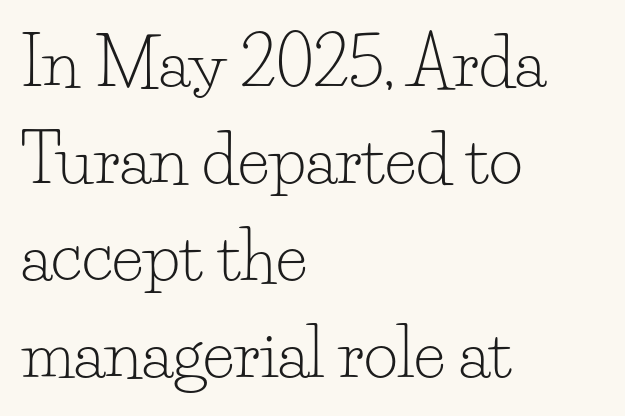
The image shows 66 px light serif type, upright; set left-aligned, normal line spacing (1.47x), normal letter spacing, not underlined; low stroke contrast and a small x-height.
